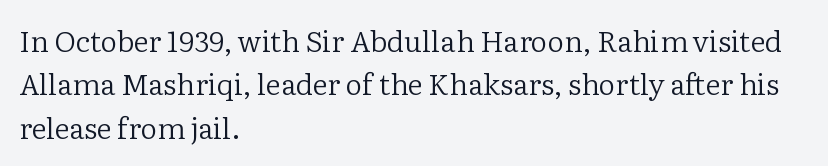
Q: Is the text bold? A: No.
Q: Is the text italic (slanted)? A: No, it is upright.
Q: Is the typeface a serif or a sans-serif typeface? A: Serif.
Q: Is the text underlined? A: No.
Q: How is the paragraph aligned? A: Left-aligned.
Q: Is the spacing between letters normal or unusually wide? A: Normal.
Q: Is the spacing between lines tight, normal or loose? A: Normal.
Q: Width (condensed, normal, or wide)? A: Normal.
Q: Stroke contrast? A: Low.
Q: x-height? A: Medium.
Q: Monospaced? A: No.
